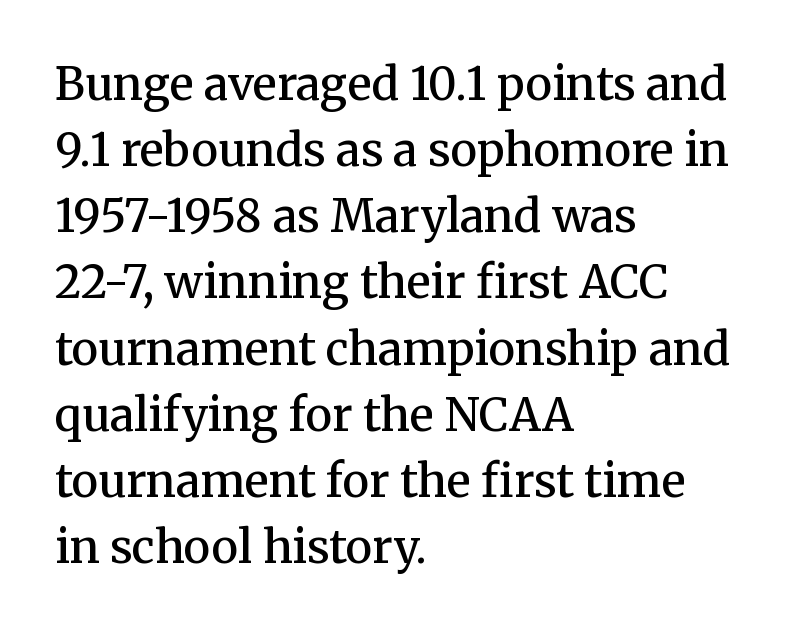
The image shows 45 px semibold serif type, upright; set left-aligned, normal line spacing (1.47x), normal letter spacing, not underlined; medium stroke contrast and a medium x-height.
